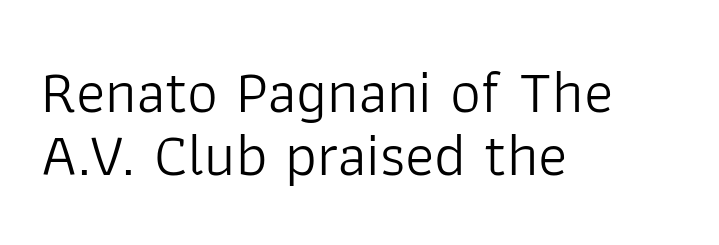
The image shows 61 px light sans-serif type, upright; set left-aligned, tight line spacing (1.04x), normal letter spacing, not underlined; low stroke contrast and a medium x-height.
